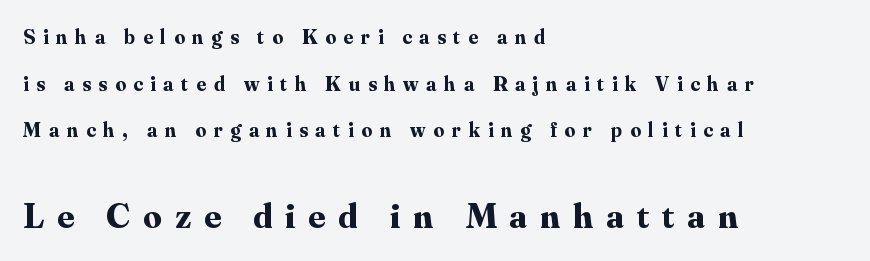
The image shows 36 px bold serif type, upright; set left-aligned, loose line spacing (2.22x), unusually wide letter spacing (+0.37 em), not underlined; the second (bottom) block is 1.71x larger; medium stroke contrast and a small x-height.
